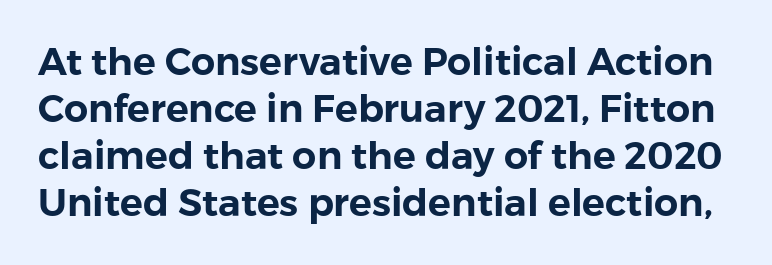
Q: Is the text italic (slanted)? A: No, it is upright.
Q: Is the typeface a serif or a sans-serif typeface? A: Sans-serif.
Q: Is the text underlined? A: No.
Q: Is the spacing between letters normal or unusually wide? A: Normal.
Q: Width (condensed, normal, or wide)? A: Normal.
Q: Stroke contrast? A: Low.
Q: x-height? A: Medium.
Q: Monospaced? A: No.
